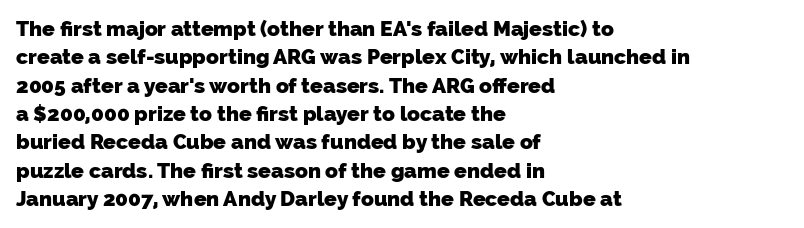
The image shows 21 px bold type; set left-aligned, normal line spacing (1.35x), normal letter spacing, not underlined.
